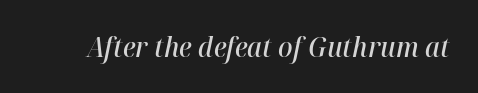
The image shows 27 px text type, italic (leaning right); set normal letter spacing, not underlined.
